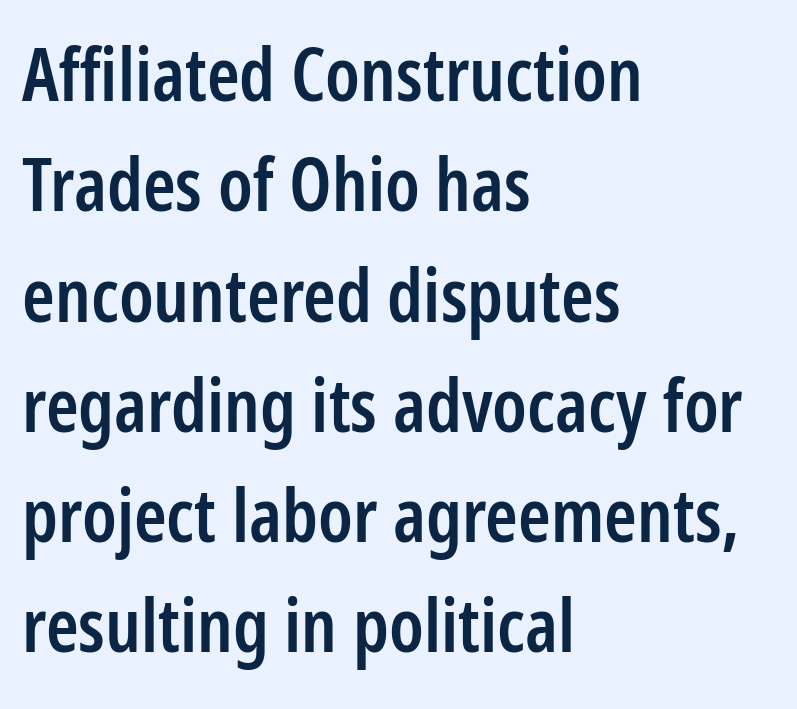
The image shows 74 px semibold, condensed sans-serif type, upright; set left-aligned, normal line spacing (1.49x), normal letter spacing, not underlined; low stroke contrast and a medium x-height.
